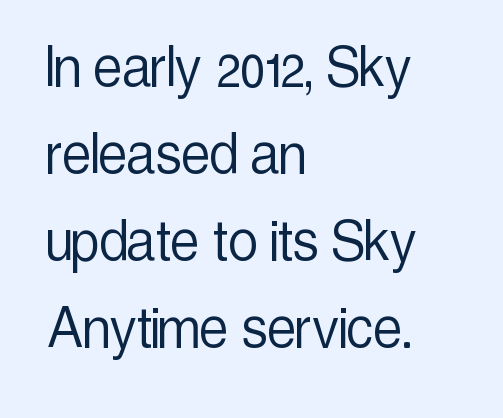
The image shows 65 px light, condensed sans-serif type, upright; set left-aligned, normal line spacing (1.34x), normal letter spacing, not underlined; a medium x-height.
